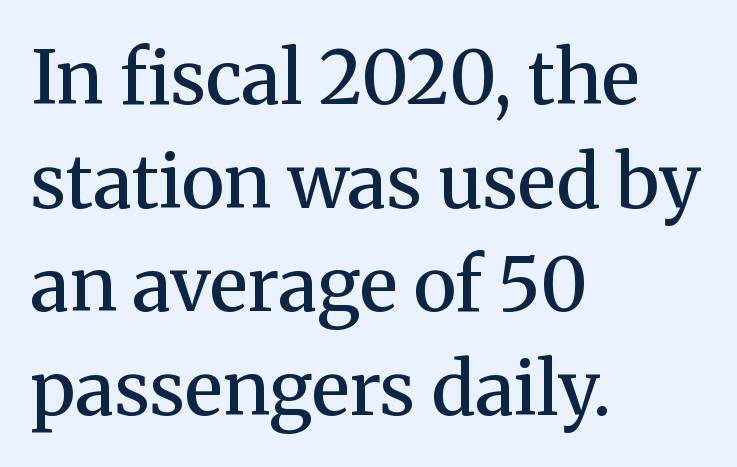
Q: Is the text bold? A: Semi-bold.
Q: Is the text italic (slanted)? A: No, it is upright.
Q: Is the typeface a serif or a sans-serif typeface? A: Serif.
Q: Is the text underlined? A: No.
Q: How is the paragraph aligned? A: Left-aligned.
Q: Is the spacing between letters normal or unusually wide? A: Normal.
Q: Is the spacing between lines tight, normal or loose? A: Normal.
Q: Width (condensed, normal, or wide)? A: Normal.
Q: Stroke contrast? A: Medium.
Q: x-height? A: Medium.
Q: Monospaced? A: No.
